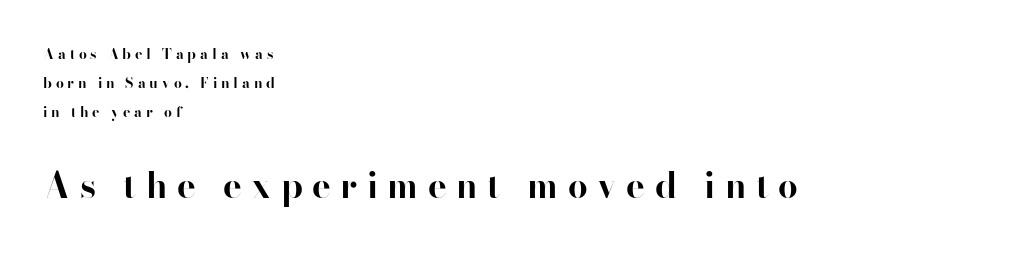
Q: Is the text bold? A: Yes.
Q: Is the text italic (slanted)? A: No, it is upright.
Q: Is the typeface a serif or a sans-serif typeface? A: Sans-serif.
Q: Is the text underlined? A: No.
Q: How is the paragraph aligned? A: Left-aligned.
Q: Is the spacing between letters normal or unusually wide? A: Unusually wide.
Q: Is the spacing between lines tight, normal or loose? A: Loose.
Q: Which block of text is set in a larger size, the first (top) or the second (bottom)? A: The second (bottom) one.
Q: Width (condensed, normal, or wide)? A: Normal.
Q: Stroke contrast? A: High.
Q: x-height? A: Small.
Q: Monospaced? A: No.
